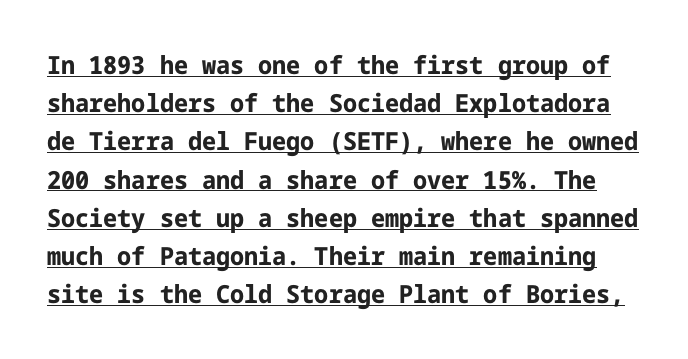
The image shows 25 px bold type, upright; set normal line spacing (1.53x), normal letter spacing, underlined.
